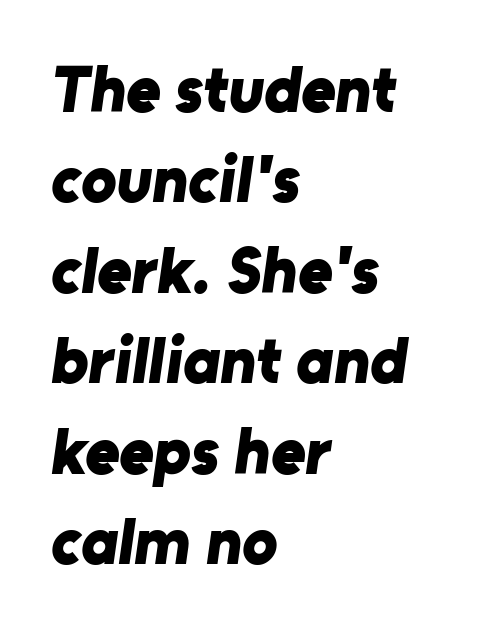
The image shows 66 px bold sans-serif type; set left-aligned, normal line spacing (1.37x), normal letter spacing, not underlined; low stroke contrast and a medium x-height.
